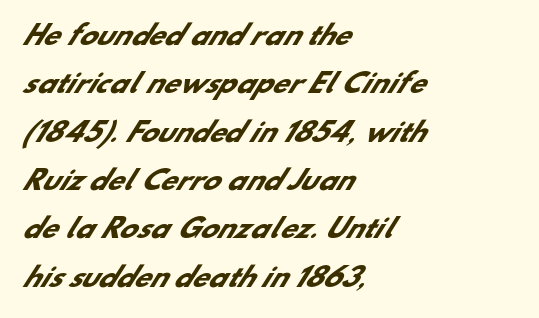
{"bold": "yes", "underline": "no", "align": "left", "line_spacing_ratio": 1.86, "letter_spacing": "normal", "letter_spacing_em": 0.0, "glyph_px": 26}
